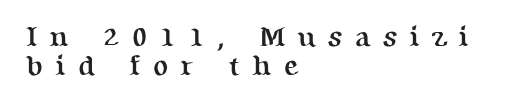
The image shows 28 px semibold serif type, upright; set left-aligned, tight line spacing (1.05x), unusually wide letter spacing (+0.44 em), not underlined; medium stroke contrast and a medium x-height.
